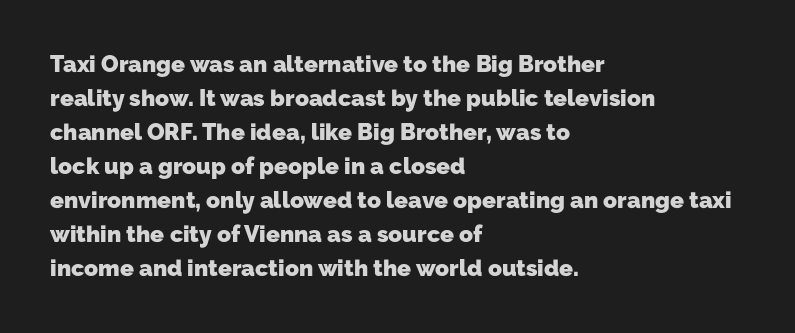
The image shows 23 px bold type; set left-aligned, normal line spacing (1.48x), normal letter spacing, not underlined.
